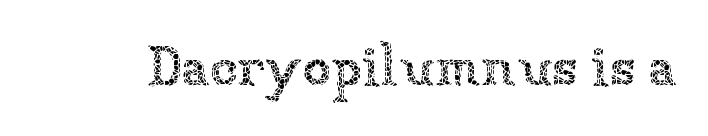
{"italic": "no", "bold": "no", "weight": "thin", "width": "normal", "stroke_contrast": "low", "x_height": "medium", "monospaced": "no", "underline": "no", "letter_spacing": "normal", "letter_spacing_em": 0.0, "glyph_px": 57}
